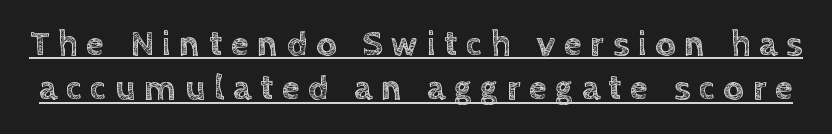
The image shows 36 px text type, upright; set line spacing 1.23x, unusually wide letter spacing (+0.24 em), underlined; a large x-height.
